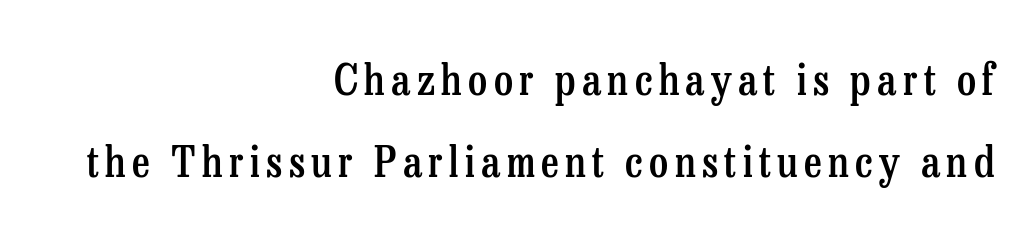
Q: Is the text bold? A: Semi-bold.
Q: Is the text italic (slanted)? A: No, it is upright.
Q: Is the typeface a serif or a sans-serif typeface? A: Serif.
Q: Is the text underlined? A: No.
Q: How is the paragraph aligned? A: Right-aligned.
Q: Is the spacing between lines tight, normal or loose? A: Loose.
Q: Width (condensed, normal, or wide)? A: Condensed.
Q: Stroke contrast? A: Low.
Q: x-height? A: Medium.
Q: Monospaced? A: No.
